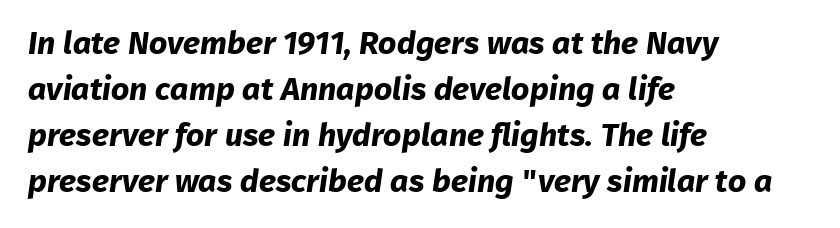
{"serif": "no", "bold": "yes", "weight": "bold", "width": "normal", "stroke_contrast": "low", "x_height": "medium", "monospaced": "no", "underline": "no", "align": "left", "line_spacing": "normal", "line_spacing_ratio": 1.44, "letter_spacing": "normal", "letter_spacing_em": 0.0, "glyph_px": 32}
